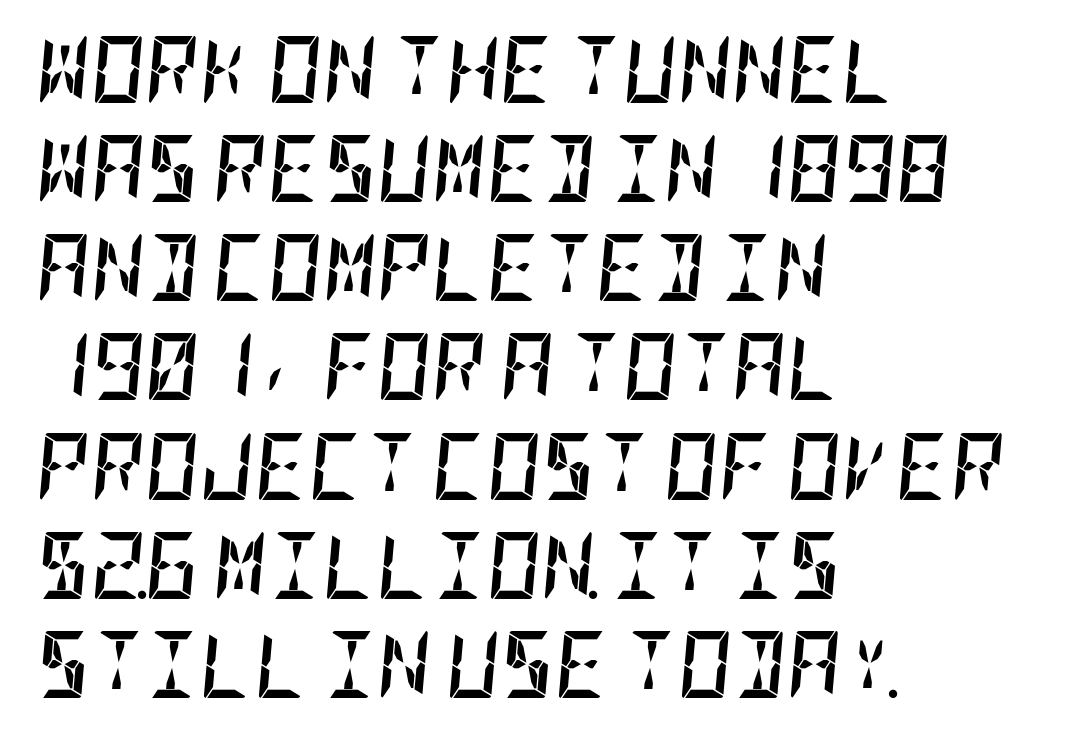
{"italic": "yes", "lean": "right", "slant_degrees": 5, "bold": "yes", "weight": "semibold", "width": "condensed", "stroke_contrast": "low", "x_height": "large", "underline": "no", "align": "left", "line_spacing": "normal", "line_spacing_ratio": 1.48, "letter_spacing": "normal", "letter_spacing_em": 0.0, "glyph_px": 67}
